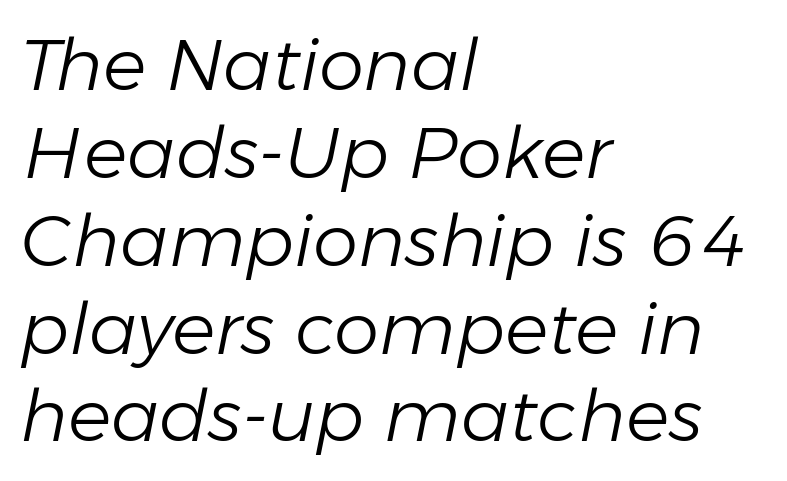
{"italic": "yes", "lean": "right", "slant_degrees": 11, "bold": "no", "weight": "light", "width": "normal", "stroke_contrast": "low", "x_height": "medium", "monospaced": "no", "underline": "no", "align": "left", "line_spacing_ratio": 1.22, "letter_spacing": "normal", "letter_spacing_em": 0.0, "glyph_px": 72}
